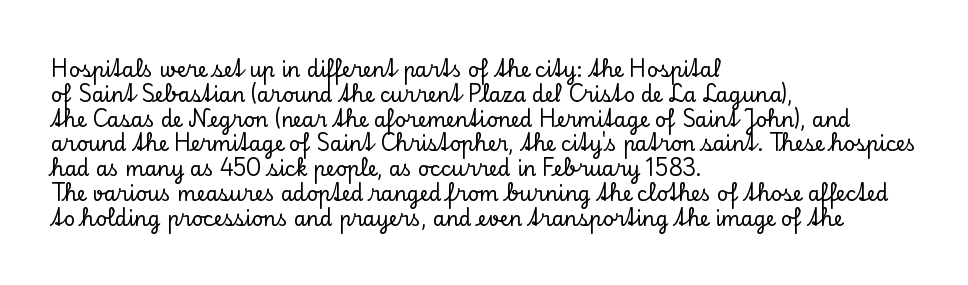
The image shows 20 px text type, upright; set left-aligned, line spacing 1.24x, normal letter spacing, not underlined.
